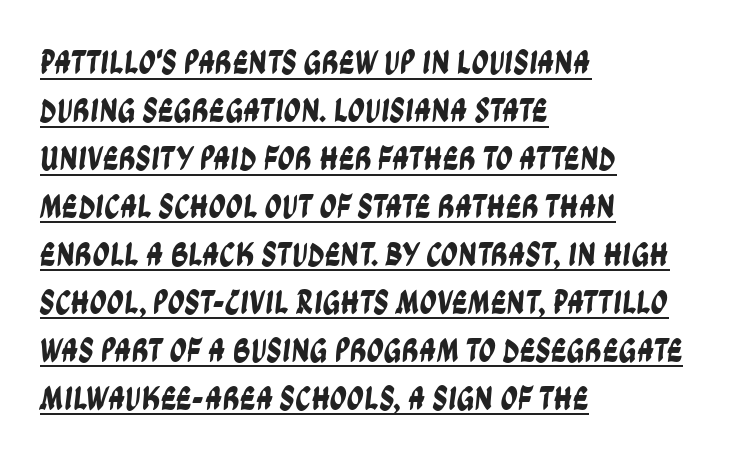
The image shows 34 px condensed sans-serif type; set left-aligned, normal line spacing (1.41x), normal letter spacing, underlined; low stroke contrast and a large x-height.
